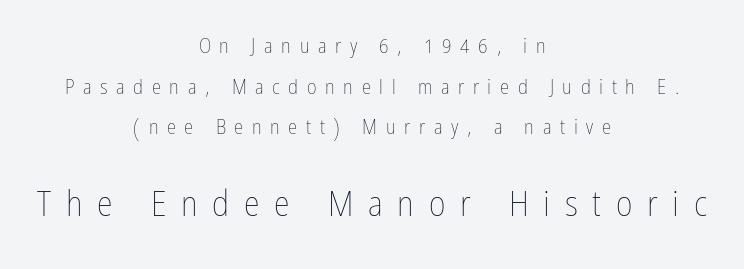
Unmarked baselines from the first word to the last. Which margin do the lines hug? Neither — every line sits in the middle. Vertical strokes here are truly vertical. Looks like regular typesetting: each glyph gets only the width it needs. No chunkiness to these letters — they're not bold.
